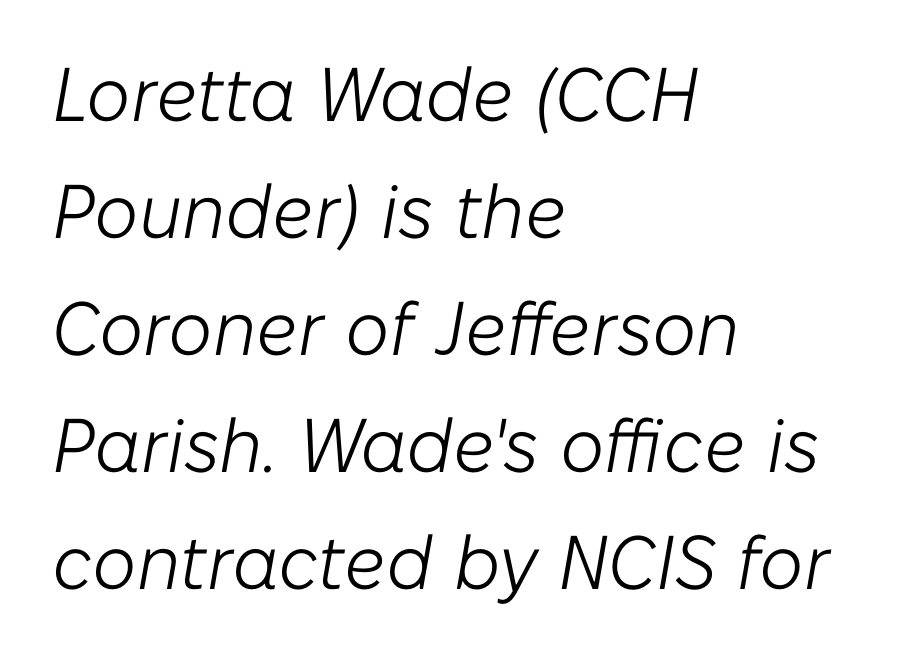
{"italic": "yes", "lean": "right", "slant_degrees": 10, "bold": "no", "weight": "light", "width": "normal", "stroke_contrast": "low", "x_height": "medium", "monospaced": "no", "underline": "no", "align": "left", "line_spacing": "normal", "line_spacing_ratio": 1.54, "letter_spacing": "normal", "letter_spacing_em": 0.0, "glyph_px": 76}
